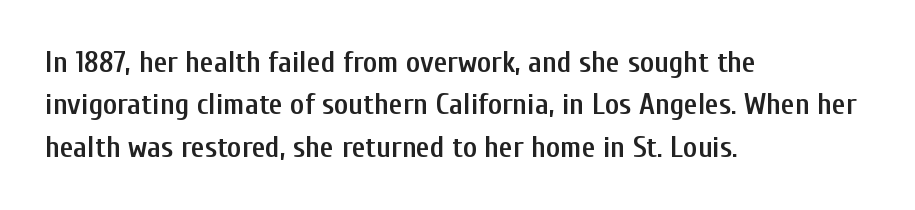
The image shows 30 px semibold, condensed sans-serif type, upright; set left-aligned, normal line spacing (1.41x), normal letter spacing, not underlined; low stroke contrast and a medium x-height.
